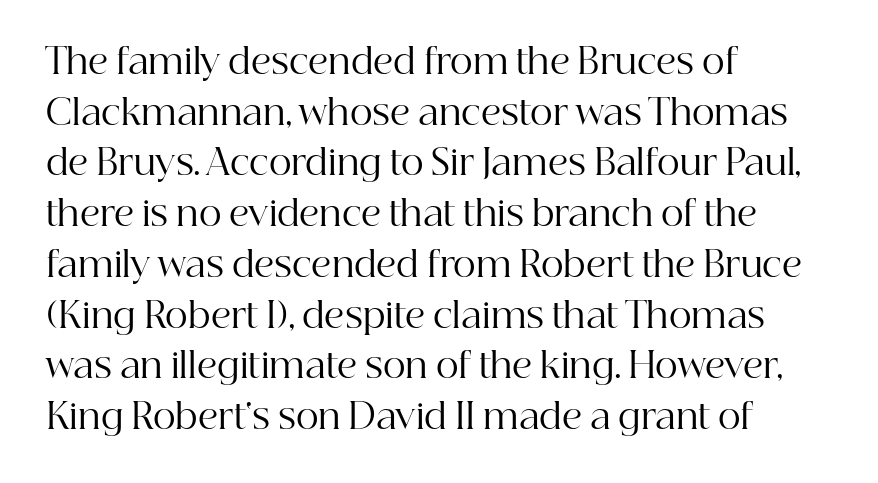
The image shows 35 px regular-weight serif type, upright; set left-aligned, normal line spacing (1.45x), normal letter spacing, not underlined; high stroke contrast and a medium x-height.
